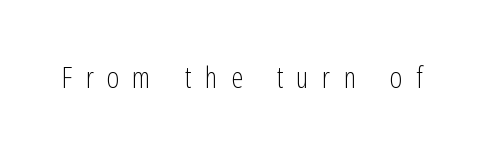
{"serif": "no", "italic": "no", "bold": "no", "weight": "light", "width": "condensed", "stroke_contrast": "low", "x_height": "medium", "monospaced": "no", "underline": "no", "letter_spacing": "wide", "letter_spacing_em": 0.44, "glyph_px": 30}
